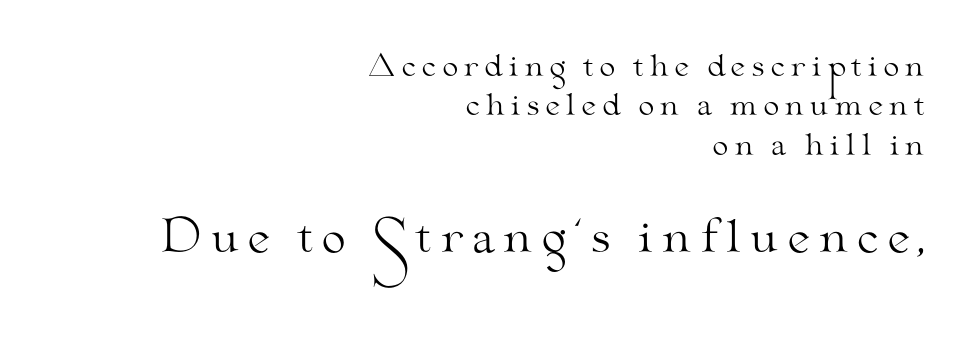
The image shows 44 px light, wide serif type, upright; set right-aligned, normal line spacing (1.36x), not underlined; the second (bottom) block is 1.52x larger; medium stroke contrast and a small x-height.
